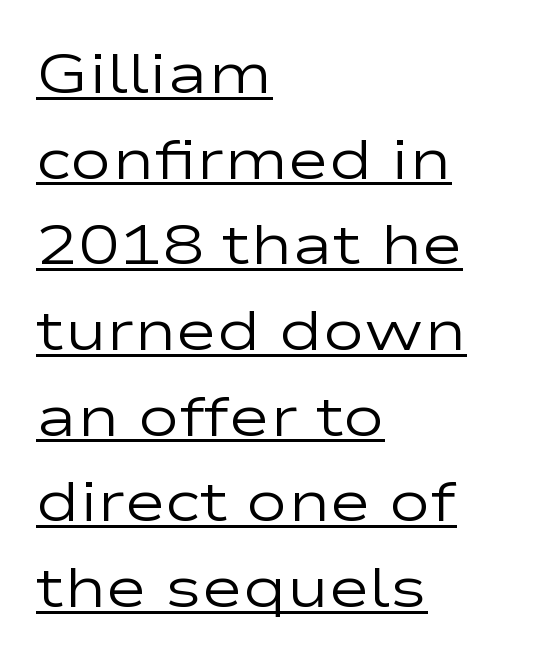
Q: Is the text bold? A: No.
Q: Is the text italic (slanted)? A: No, it is upright.
Q: Is the typeface a serif or a sans-serif typeface? A: Sans-serif.
Q: Is the text underlined? A: Yes.
Q: How is the paragraph aligned? A: Left-aligned.
Q: Is the spacing between letters normal or unusually wide? A: Normal.
Q: Is the spacing between lines tight, normal or loose? A: Normal.
Q: Width (condensed, normal, or wide)? A: Wide.
Q: Stroke contrast? A: Low.
Q: x-height? A: Medium.
Q: Monospaced? A: No.
